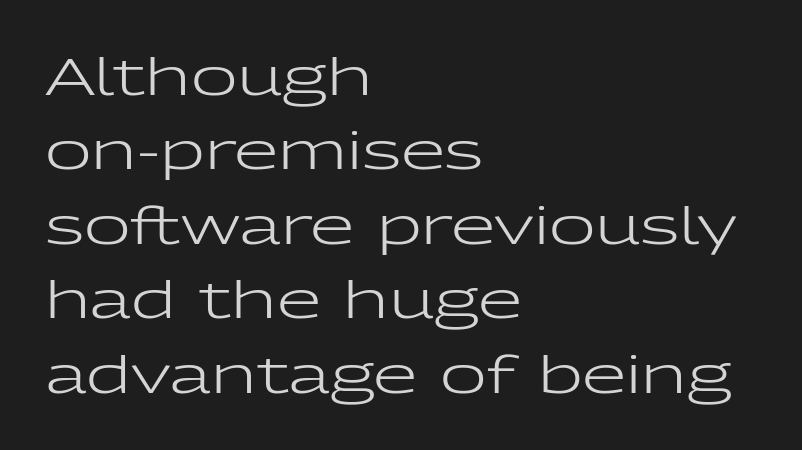
The image shows 51 px regular-weight, wide sans-serif type, upright; set left-aligned, normal line spacing (1.46x), normal letter spacing, not underlined; low stroke contrast and a medium x-height.
